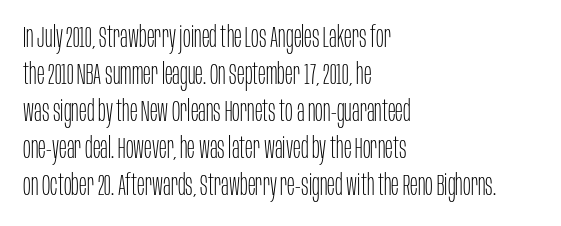
{"serif": "no", "italic": "no", "bold": "no", "weight": "thin", "width": "condensed", "stroke_contrast": "low", "x_height": "large", "monospaced": "no", "underline": "no", "align": "left", "line_spacing": "normal", "line_spacing_ratio": 1.28, "letter_spacing": "normal", "letter_spacing_em": 0.0, "glyph_px": 29}
